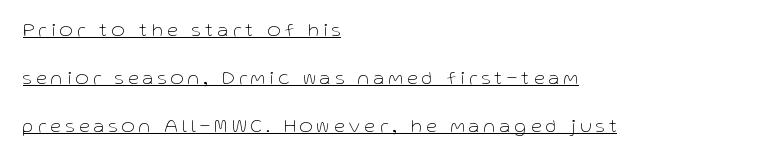
Q: Is the text bold? A: No.
Q: Is the text italic (slanted)? A: No, it is upright.
Q: Is the text underlined? A: Yes.
Q: How is the paragraph aligned? A: Left-aligned.
Q: Is the spacing between letters normal or unusually wide? A: Unusually wide.
Q: Is the spacing between lines tight, normal or loose? A: Loose.
